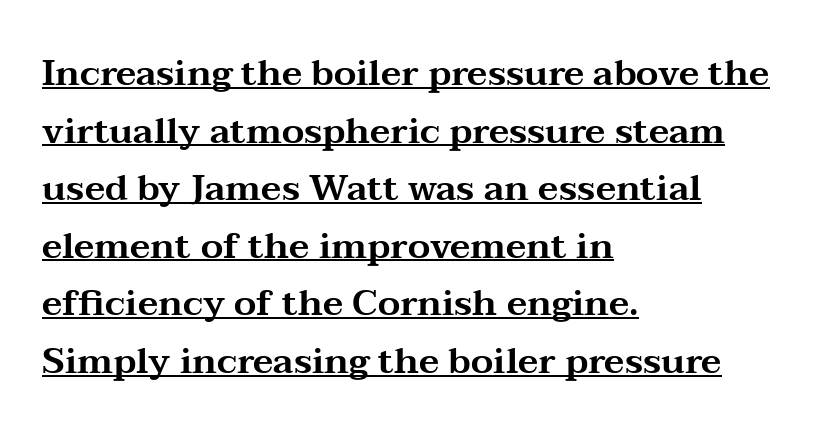
The image shows 36 px wide serif type, upright; set left-aligned, normal line spacing (1.6x), normal letter spacing, underlined; medium stroke contrast and a medium x-height.
